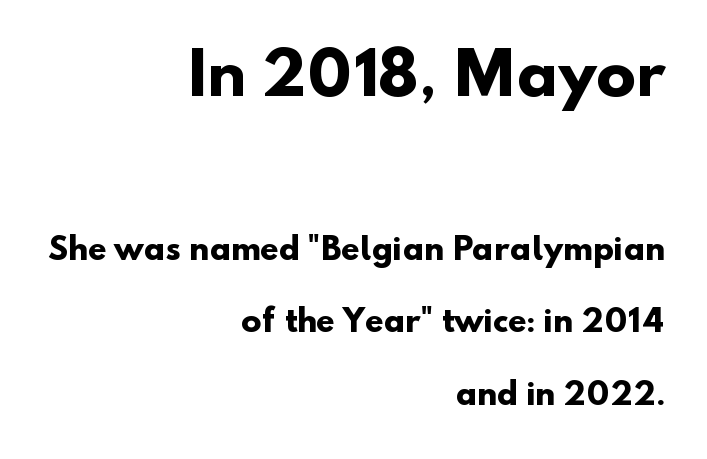
Q: Is the text bold? A: Yes.
Q: Is the typeface a serif or a sans-serif typeface? A: Sans-serif.
Q: Is the text underlined? A: No.
Q: How is the paragraph aligned? A: Right-aligned.
Q: Is the spacing between letters normal or unusually wide? A: Normal.
Q: Is the spacing between lines tight, normal or loose? A: Loose.
Q: Which block of text is set in a larger size, the first (top) or the second (bottom)? A: The first (top) one.
Q: Width (condensed, normal, or wide)? A: Normal.
Q: Stroke contrast? A: Low.
Q: x-height? A: Small.
Q: Monospaced? A: No.
